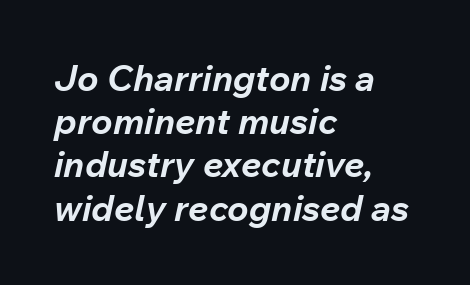
The image shows 36 px bold type, italic (leaning right); set left-aligned, line spacing 1.2x, normal letter spacing, not underlined; low stroke contrast and a medium x-height.
